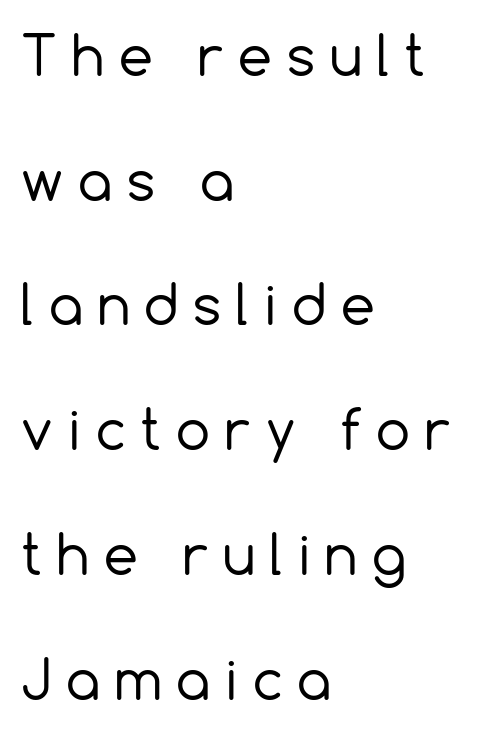
Q: Is the text bold? A: No.
Q: Is the text italic (slanted)? A: No, it is upright.
Q: Is the typeface a serif or a sans-serif typeface? A: Sans-serif.
Q: Is the text underlined? A: No.
Q: How is the paragraph aligned? A: Left-aligned.
Q: Is the spacing between letters normal or unusually wide? A: Unusually wide.
Q: Is the spacing between lines tight, normal or loose? A: Loose.
Q: Width (condensed, normal, or wide)? A: Normal.
Q: x-height? A: Medium.
Q: Monospaced? A: No.
